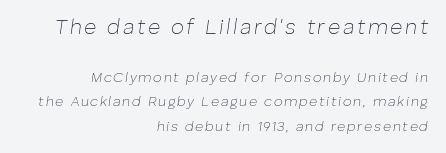
{"italic": "yes", "lean": "right", "slant_degrees": 8, "bold": "no", "underline": "no", "align": "right", "line_spacing_ratio": 1.73, "larger_block": "first", "size_ratio": 1.5, "glyph_px": 21}
